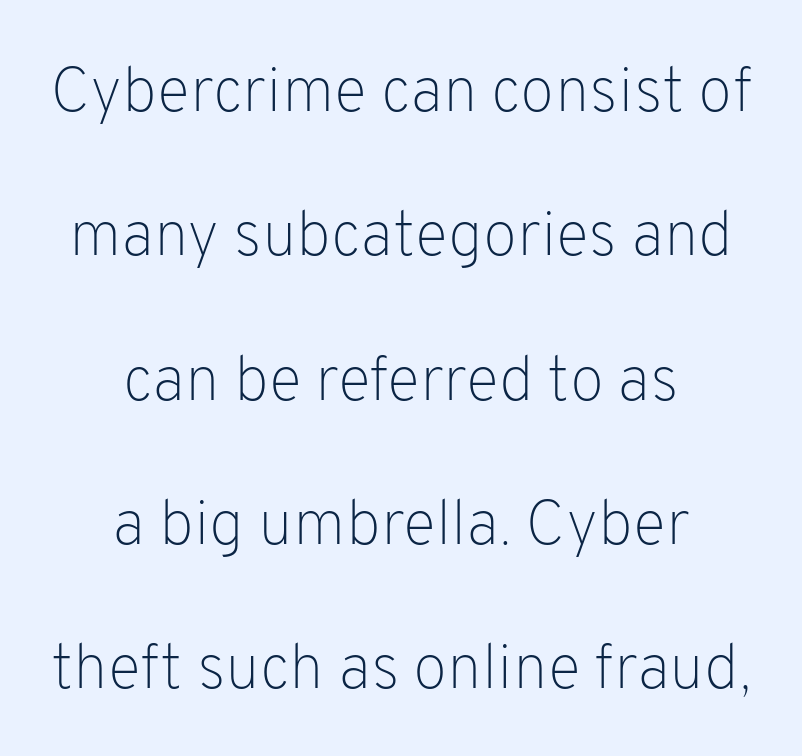
Q: Is the text bold? A: No.
Q: Is the text italic (slanted)? A: No, it is upright.
Q: Is the typeface a serif or a sans-serif typeface? A: Sans-serif.
Q: Is the text underlined? A: No.
Q: How is the paragraph aligned? A: Centered.
Q: Is the spacing between letters normal or unusually wide? A: Normal.
Q: Is the spacing between lines tight, normal or loose? A: Loose.
Q: Width (condensed, normal, or wide)? A: Normal.
Q: Stroke contrast? A: Low.
Q: x-height? A: Medium.
Q: Monospaced? A: No.
